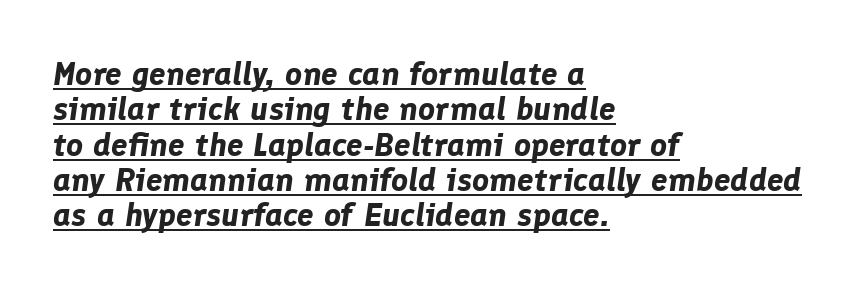
{"italic": "yes", "lean": "right", "slant_degrees": 8, "bold": "yes", "weight": "bold", "width": "normal", "stroke_contrast": "low", "x_height": "medium", "monospaced": "no", "underline": "yes", "align": "left", "line_spacing": "tight", "line_spacing_ratio": 1.07, "letter_spacing": "normal", "letter_spacing_em": 0.0, "glyph_px": 33}
